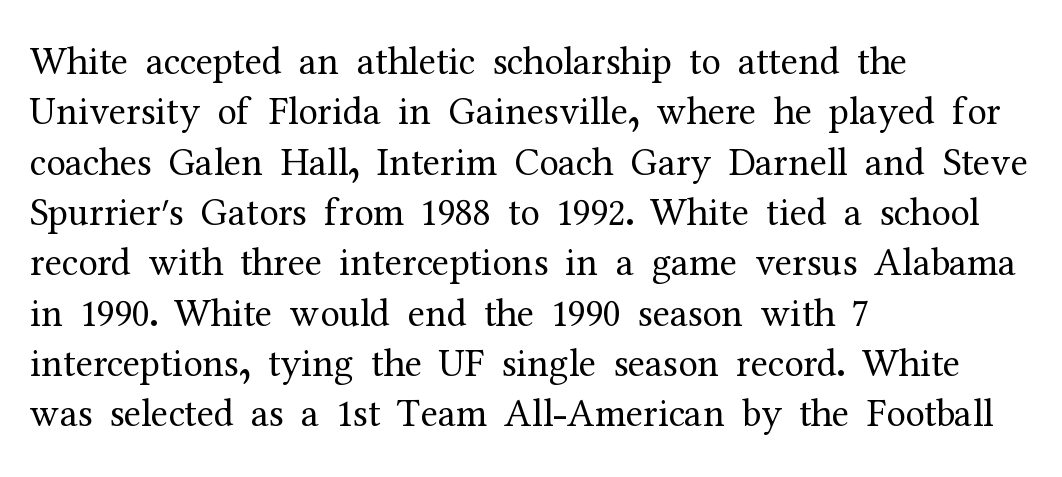
Every stem runs plumb, perpendicular to the baseline. These lines are rendered in a variable-pitch font. Observe the ordinary spacing: letters are neighbours, not strangers. Typeset ragged right — the left edge is the straight one. Yep, those are serifs on the letters. The typesetting does not lean heavy: it is not bold.
